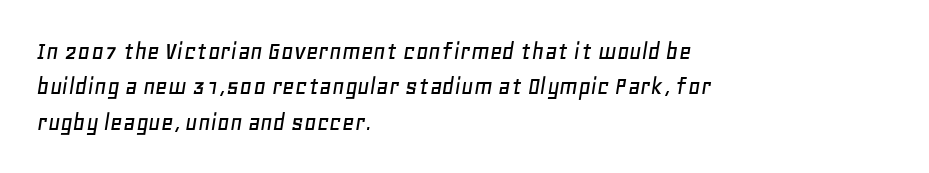
The image shows 27 px text type, italic (leaning right); set left-aligned, normal line spacing (1.31x), normal letter spacing, not underlined.
